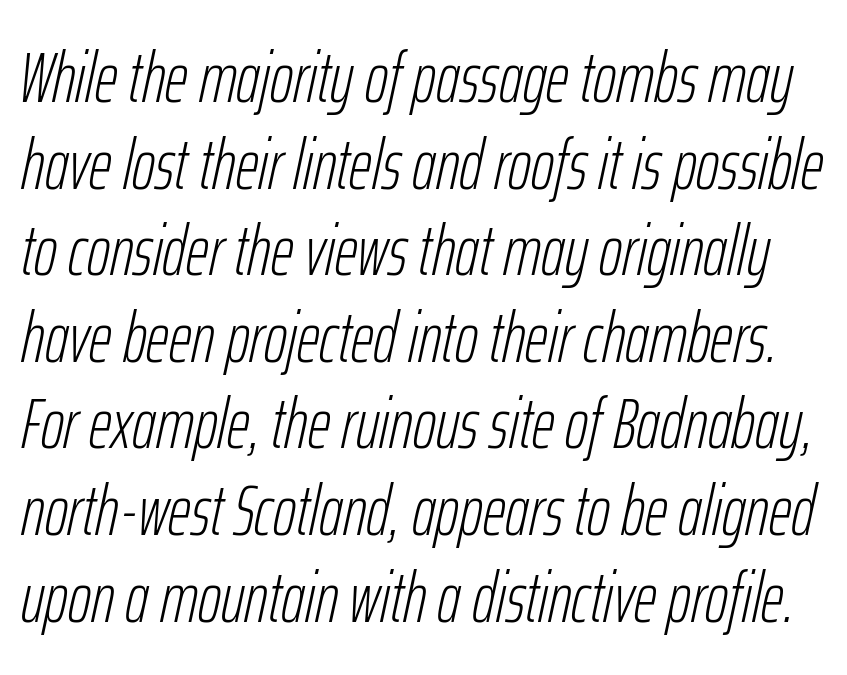
{"italic": "yes", "lean": "right", "slant_degrees": 12, "bold": "no", "weight": "light", "width": "condensed", "stroke_contrast": "low", "x_height": "medium", "monospaced": "no", "underline": "no", "line_spacing_ratio": 1.22, "letter_spacing": "normal", "letter_spacing_em": 0.0, "glyph_px": 71}
